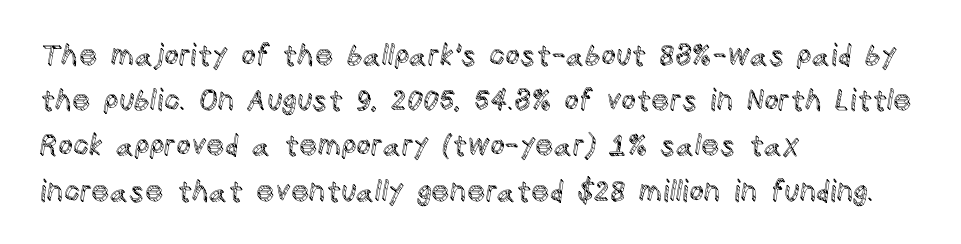
Q: Is the text italic (slanted)? A: Yes.
Q: Is the text underlined? A: No.
Q: How is the paragraph aligned? A: Left-aligned.
Q: Is the spacing between letters normal or unusually wide? A: Normal.
Q: Is the spacing between lines tight, normal or loose? A: Normal.
Q: Width (condensed, normal, or wide)? A: Normal.
Q: x-height? A: Large.
Q: Monospaced? A: No.
